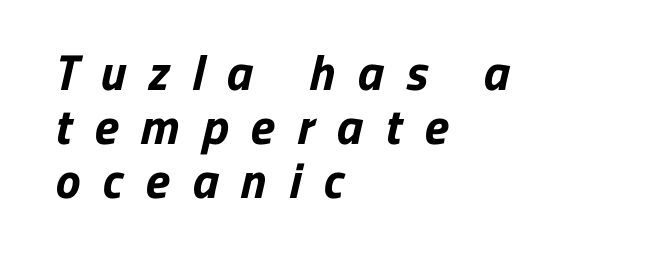
The image shows 50 px bold sans-serif type; set left-aligned, tight line spacing (1.08x), unusually wide letter spacing (+0.45 em), not underlined; low stroke contrast and a medium x-height.
